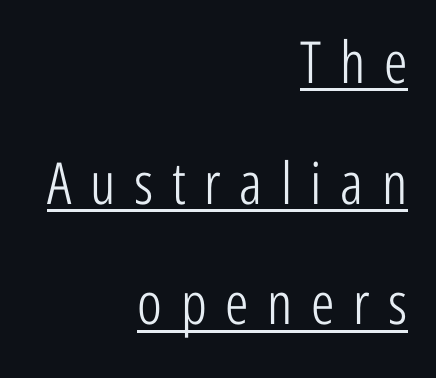
Q: Is the text bold? A: No.
Q: Is the text italic (slanted)? A: No, it is upright.
Q: Is the typeface a serif or a sans-serif typeface? A: Sans-serif.
Q: Is the text underlined? A: Yes.
Q: How is the paragraph aligned? A: Right-aligned.
Q: Is the spacing between letters normal or unusually wide? A: Unusually wide.
Q: Is the spacing between lines tight, normal or loose? A: Loose.
Q: Width (condensed, normal, or wide)? A: Condensed.
Q: Stroke contrast? A: Low.
Q: x-height? A: Medium.
Q: Monospaced? A: No.
